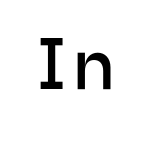
If you drew a line through each stem, it would be perfectly vertical. Letters rest on an invisible, unmarked baseline. The face used here is proportionally spaced, like ordinary book or web type. The typeface chosen for these lines omits serifs.
